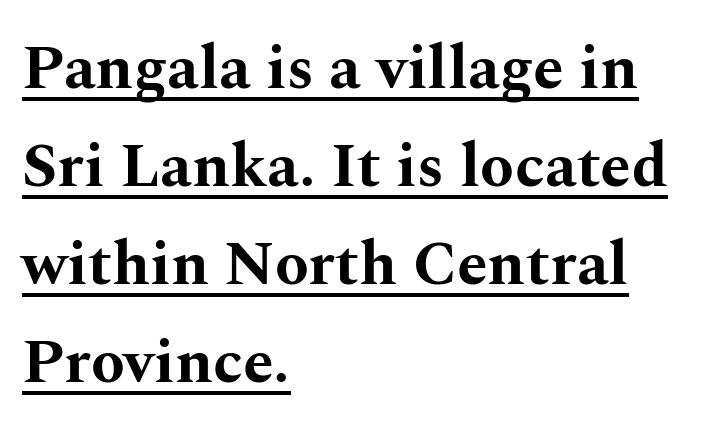
The rendering uses natural spacing where letterforms have individual widths. The face used here is seriffed, in the tradition of book romans. Every word sits above its own underline. A student would call this left alignment; a typographer would say flush left, rag right. These lines were composed using upright roman letters.
